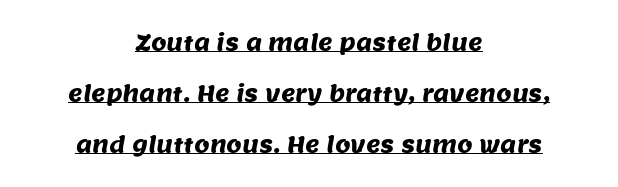
{"underline": "yes", "align": "center", "line_spacing": "loose", "line_spacing_ratio": 2.32, "letter_spacing": "normal", "letter_spacing_em": 0.0, "glyph_px": 22}
